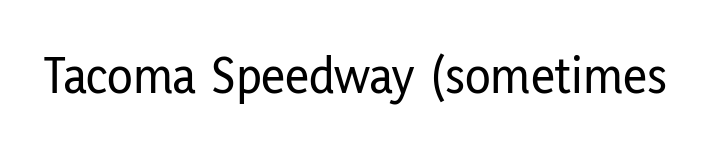
Q: Is the text italic (slanted)? A: No, it is upright.
Q: Is the typeface a serif or a sans-serif typeface? A: Sans-serif.
Q: Is the text underlined? A: No.
Q: Is the spacing between letters normal or unusually wide? A: Normal.
Q: Width (condensed, normal, or wide)? A: Condensed.
Q: Stroke contrast? A: Low.
Q: x-height? A: Medium.
Q: Monospaced? A: No.
